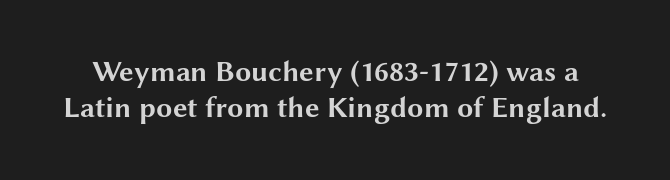
{"serif": "no", "italic": "no", "bold": "yes", "weight": "bold", "width": "wide", "stroke_contrast": "medium", "x_height": "medium", "monospaced": "no", "underline": "no", "line_spacing_ratio": 1.24, "letter_spacing": "normal", "letter_spacing_em": 0.0, "glyph_px": 29}
